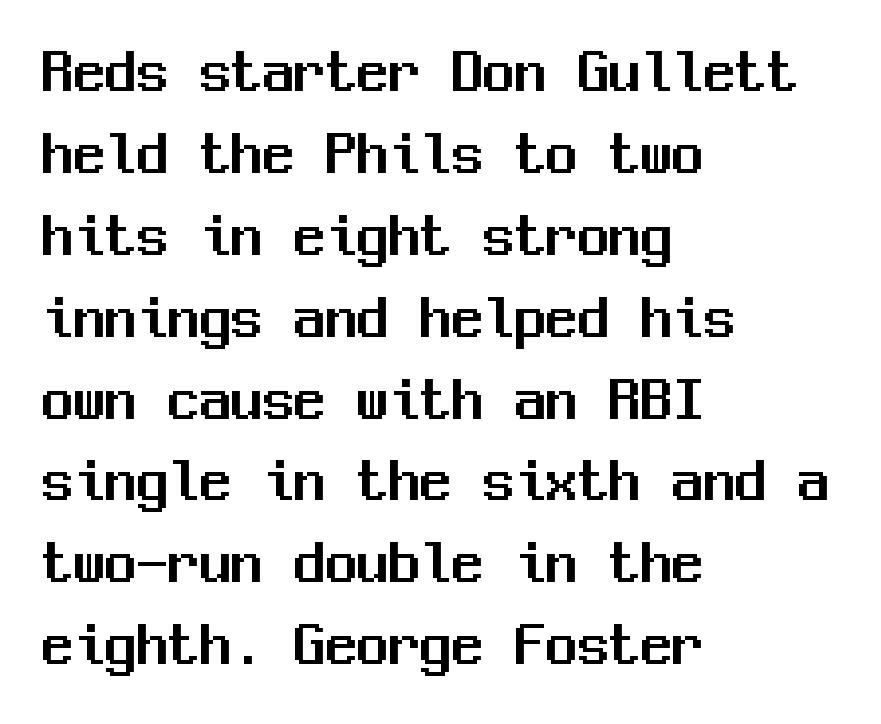
Leading: standard. Each word holds together tightly as a unit, with standard inter-letter gaps. The text was rendered using a sans face with plain stroke endings. Ascenders rise straight up at ninety degrees.
